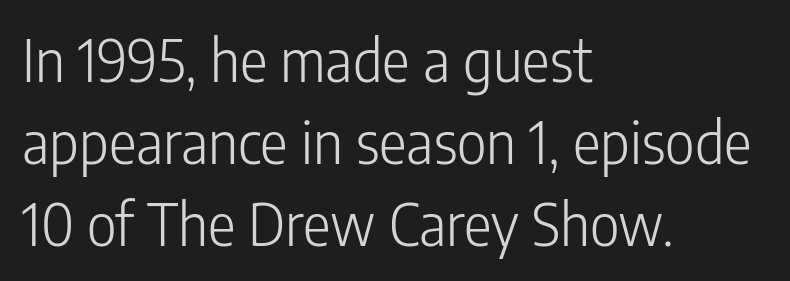
{"serif": "no", "italic": "no", "bold": "no", "weight": "light", "width": "condensed", "stroke_contrast": "low", "x_height": "medium", "monospaced": "no", "underline": "no", "align": "left", "line_spacing": "normal", "line_spacing_ratio": 1.41, "letter_spacing": "normal", "letter_spacing_em": 0.0, "glyph_px": 58}
